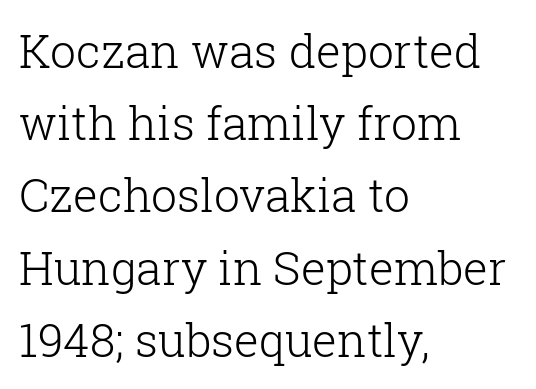
The image shows 46 px light serif type, upright; set left-aligned, normal line spacing (1.57x), normal letter spacing, not underlined; low stroke contrast and a medium x-height.
